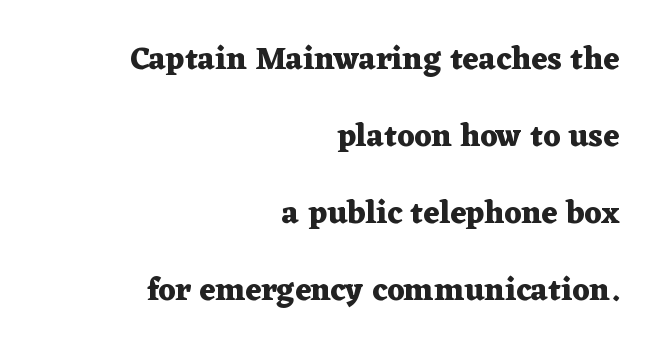
Q: Is the text bold? A: Yes.
Q: Is the text italic (slanted)? A: No, it is upright.
Q: Is the typeface a serif or a sans-serif typeface? A: Serif.
Q: Is the text underlined? A: No.
Q: How is the paragraph aligned? A: Right-aligned.
Q: Is the spacing between letters normal or unusually wide? A: Normal.
Q: Is the spacing between lines tight, normal or loose? A: Loose.
Q: Width (condensed, normal, or wide)? A: Wide.
Q: Stroke contrast? A: Medium.
Q: x-height? A: Medium.
Q: Monospaced? A: No.
